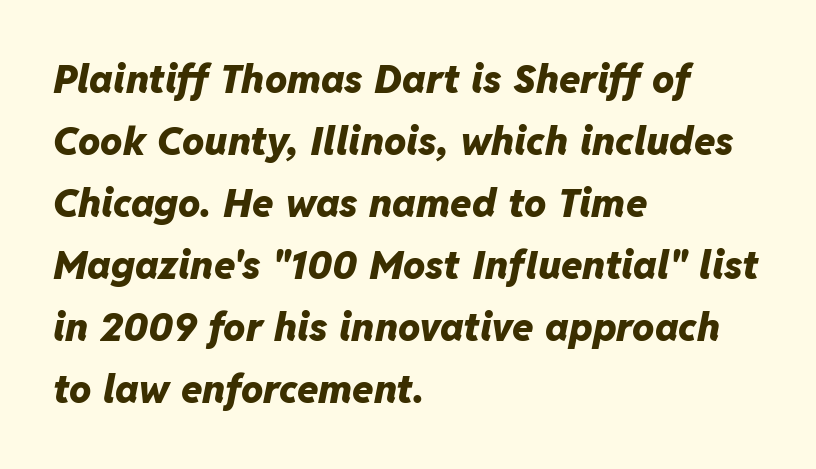
{"italic": "yes", "lean": "right", "slant_degrees": 11, "bold": "yes", "weight": "heavy", "width": "normal", "stroke_contrast": "low", "x_height": "medium", "monospaced": "no", "underline": "no", "align": "left", "line_spacing": "normal", "line_spacing_ratio": 1.59, "letter_spacing": "normal", "letter_spacing_em": 0.0, "glyph_px": 39}
